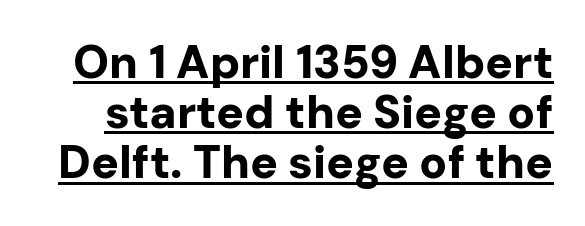
{"serif": "no", "italic": "no", "bold": "yes", "weight": "bold", "width": "normal", "stroke_contrast": "low", "x_height": "medium", "monospaced": "no", "underline": "yes", "line_spacing": "tight", "line_spacing_ratio": 1.09, "letter_spacing": "normal", "letter_spacing_em": 0.0, "glyph_px": 46}
